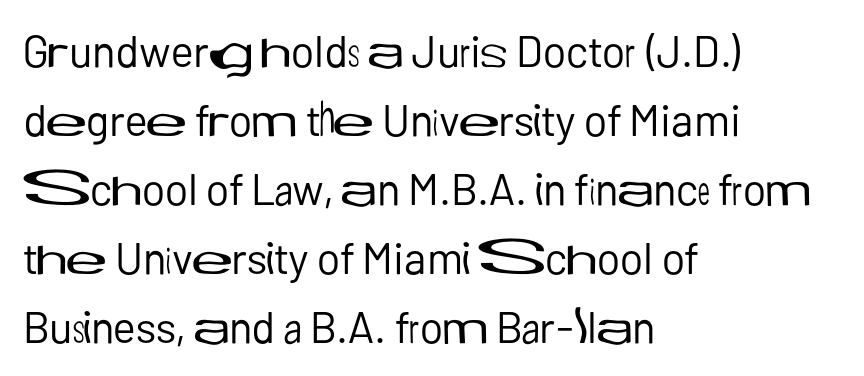
The image shows 44 px regular-weight sans-serif type, upright; set left-aligned, normal line spacing (1.57x), normal letter spacing, not underlined; low stroke contrast and a medium x-height.
